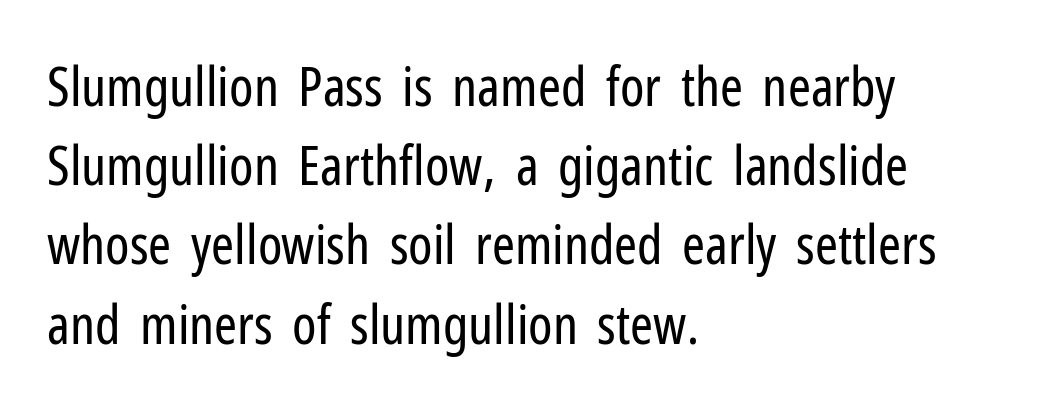
Q: Is the text bold? A: No.
Q: Is the text italic (slanted)? A: No, it is upright.
Q: Is the typeface a serif or a sans-serif typeface? A: Sans-serif.
Q: Is the text underlined? A: No.
Q: How is the paragraph aligned? A: Left-aligned.
Q: Is the spacing between letters normal or unusually wide? A: Normal.
Q: Is the spacing between lines tight, normal or loose? A: Normal.
Q: Width (condensed, normal, or wide)? A: Condensed.
Q: Stroke contrast? A: Low.
Q: x-height? A: Medium.
Q: Monospaced? A: No.
